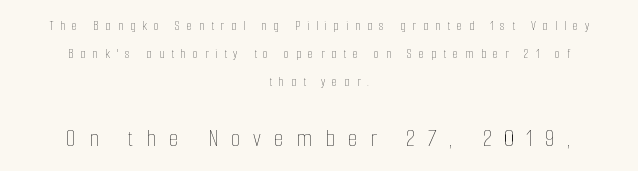
{"italic": "no", "bold": "no", "underline": "no", "align": "center", "line_spacing": "loose", "line_spacing_ratio": 2.0, "letter_spacing": "wide", "letter_spacing_em": 0.48, "larger_block": "second", "size_ratio": 1.86, "glyph_px": 26}
